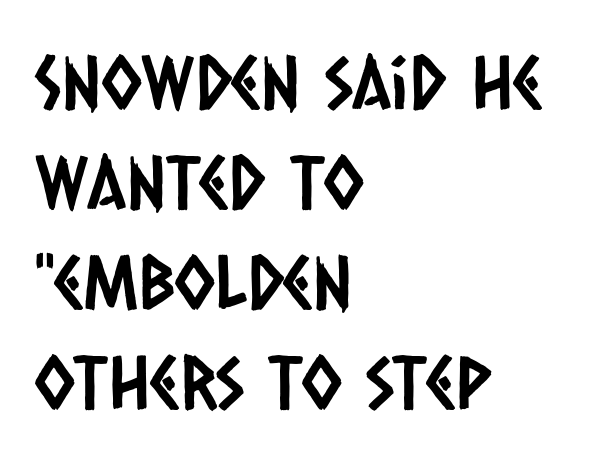
{"serif": "no", "width": "condensed", "stroke_contrast": "low", "x_height": "large", "monospaced": "no", "underline": "no", "align": "left", "line_spacing": "normal", "line_spacing_ratio": 1.35, "letter_spacing": "normal", "letter_spacing_em": 0.0, "glyph_px": 74}
